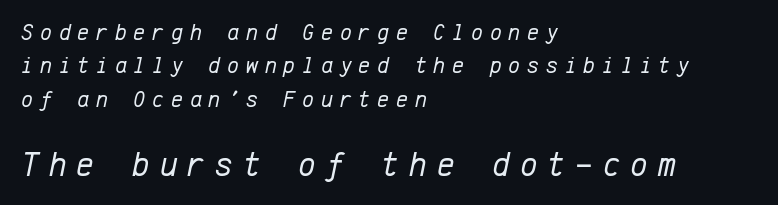
The composition opens small and finishes big. In terms of posture, this sample is oblique. Someone cranked the tracking dial way up on this one. Think of a typewriter: that constant character pitch is what you see here.
